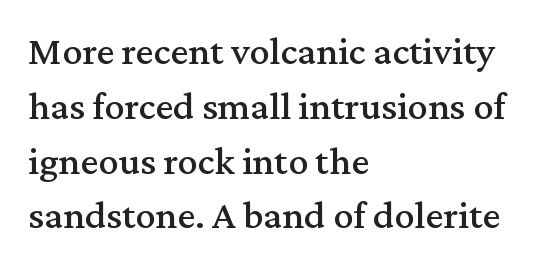
{"serif": "yes", "italic": "no", "width": "normal", "stroke_contrast": "medium", "x_height": "medium", "monospaced": "no", "underline": "no", "align": "left", "line_spacing": "normal", "line_spacing_ratio": 1.37, "letter_spacing": "normal", "letter_spacing_em": 0.0, "glyph_px": 40}
